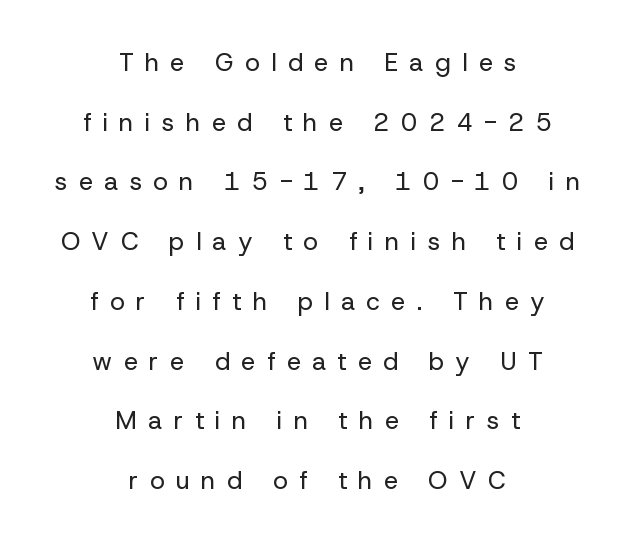
{"italic": "no", "bold": "no", "underline": "no", "align": "center", "line_spacing": "loose", "line_spacing_ratio": 2.39, "letter_spacing": "wide", "letter_spacing_em": 0.46, "glyph_px": 25}
